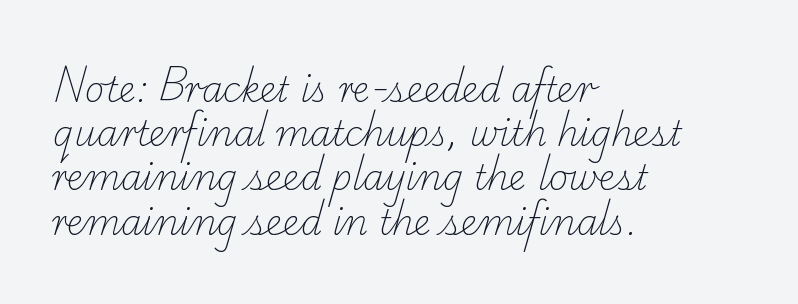
The image shows 34 px light serif type; set left-aligned, normal line spacing (1.3x), normal letter spacing, not underlined; low stroke contrast and a small x-height.
